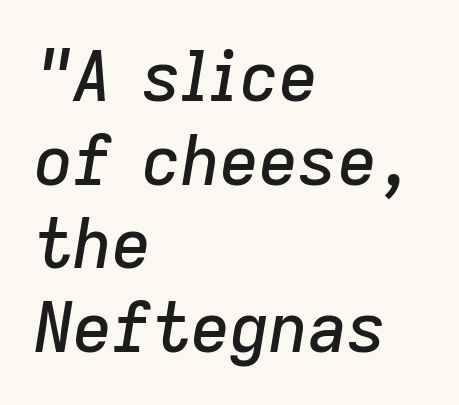
Q: Is the text italic (slanted)? A: Yes, it leans right by about 9 degrees.
Q: Is the text underlined? A: No.
Q: How is the paragraph aligned? A: Left-aligned.
Q: Is the spacing between letters normal or unusually wide? A: Normal.
Q: Width (condensed, normal, or wide)? A: Normal.
Q: Stroke contrast? A: Low.
Q: x-height? A: Medium.
Q: Monospaced? A: No.
